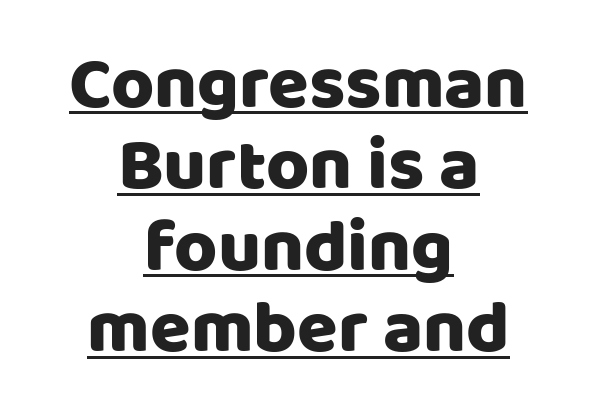
The image shows 74 px sans-serif type, upright; set centered, tight line spacing (1.1x), normal letter spacing, underlined; low stroke contrast and a large x-height.
